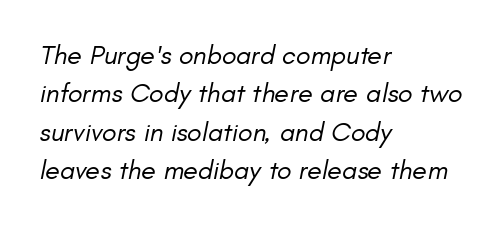
Q: Is the text bold? A: No.
Q: Is the text italic (slanted)? A: Yes, it leans right by about 11 degrees.
Q: Is the text underlined? A: No.
Q: How is the paragraph aligned? A: Left-aligned.
Q: Is the spacing between letters normal or unusually wide? A: Normal.
Q: Is the spacing between lines tight, normal or loose? A: Normal.
